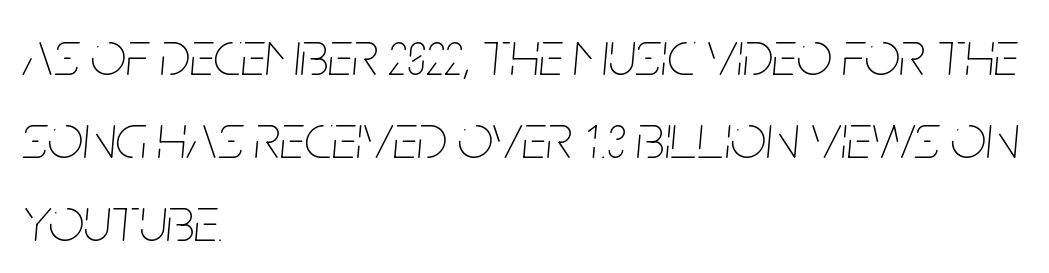
Italic: yes, the glyphs are oblique. The string is rendered with underlining switched off. In terms of leading, this rendering sits right in the middle. You could not count columns in this text — the font is proportionally spaced.
